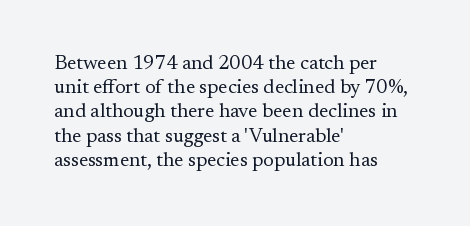
Tall strokes in this sample are plumb rather than angled. Decoration check: the copy has no underline. Words appear dense and cohesive because spacing is normal. The typesetter chose a ragged-right arrangement here.
